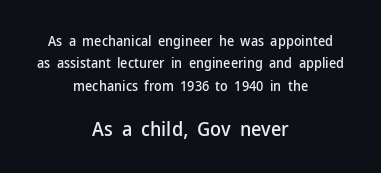
Q: Is the text italic (slanted)? A: No, it is upright.
Q: Is the text underlined? A: No.
Q: How is the paragraph aligned? A: Centered.
Q: Is the spacing between letters normal or unusually wide? A: Normal.
Q: Is the spacing between lines tight, normal or loose? A: Normal.
Q: Which block of text is set in a larger size, the first (top) or the second (bottom)? A: The second (bottom) one.
